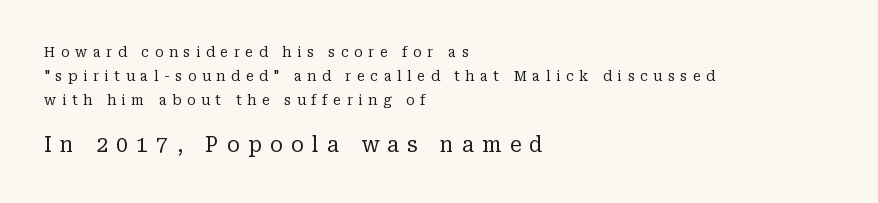
It's the straight-up-and-down kind of type. Teacher's note: observe the even left margin — that is flush-left alignment. The passage shown is not bold in any degree. Reading down the column, the eye jumps a familiar distance to each next line.
